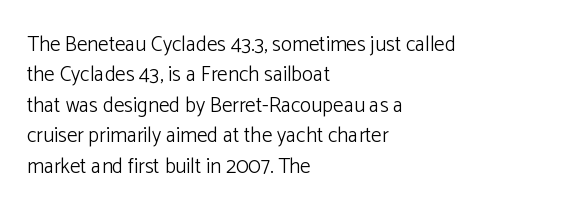
Letter spacing: default. Ink coverage per letter is moderate at most. The rag falls on the right side of this text block. Descenders are the only things crossing below the line. This block has exactly the height ordinary leading produces. This is the regular roman posture of the typeface.
